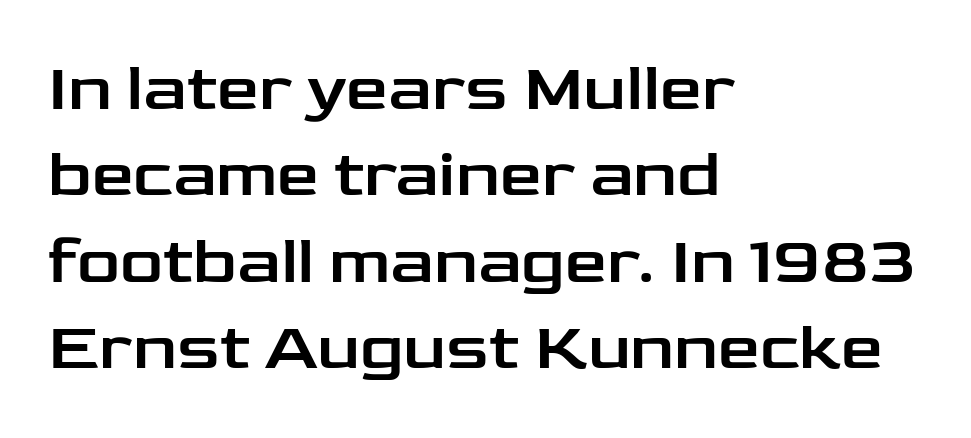
Upright lettering throughout. The gap between lines stays unmarked. A typesetter would call this proportional, since set widths differ per character. The leading is moderate, giving the passage an even texture. Caption: standard tracking, unaltered. In CSS terms this would be text-align: left.
